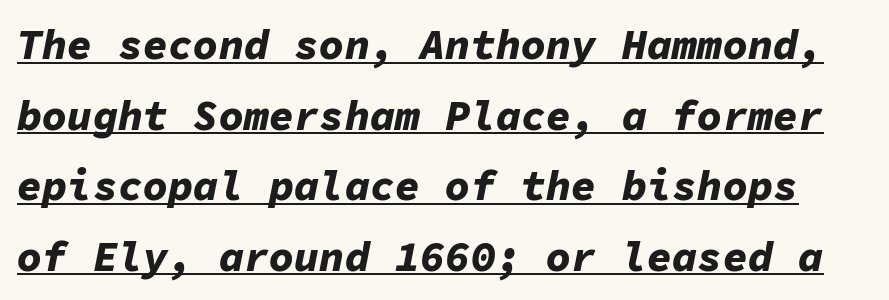
Compared with an ordinary text face, these strokes are far heavier — a full bold. Letter spacing: default. Italic? Definitely — the glyphs are oblique. Vertically, the passage feels balanced, rows spaced as you'd expect.
